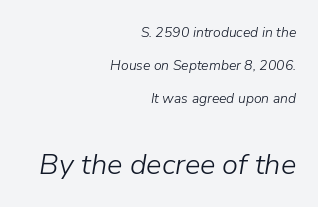
Q: Is the text bold? A: No.
Q: Is the text italic (slanted)? A: Yes, it leans right by about 9 degrees.
Q: Is the text underlined? A: No.
Q: How is the paragraph aligned? A: Right-aligned.
Q: Is the spacing between letters normal or unusually wide? A: Normal.
Q: Is the spacing between lines tight, normal or loose? A: Loose.
Q: Which block of text is set in a larger size, the first (top) or the second (bottom)? A: The second (bottom) one.
Q: Width (condensed, normal, or wide)? A: Normal.
Q: Stroke contrast? A: Low.
Q: x-height? A: Medium.
Q: Monospaced? A: No.
